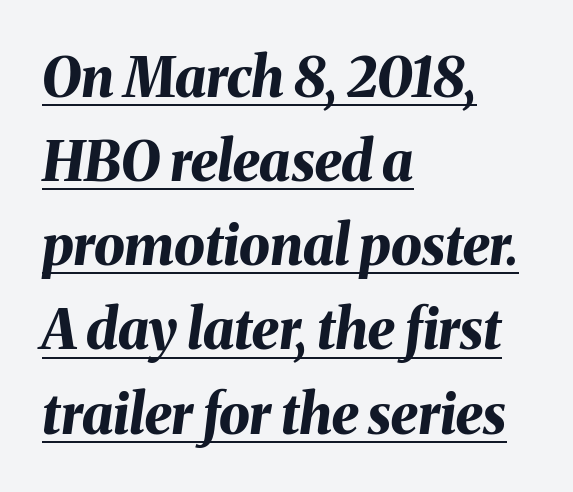
The image shows 55 px bold type, italic (leaning right); set left-aligned, normal line spacing (1.53x), normal letter spacing, underlined; medium stroke contrast and a medium x-height.
